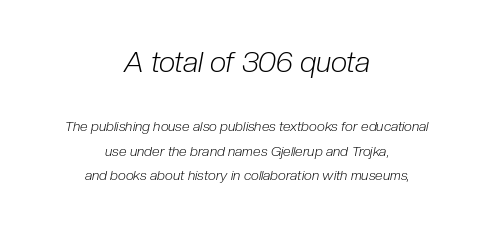
Beneath every word, the page is bare. The letters sit at their default tracking, neither squeezed nor spread. If you squint, the top block still reads clearly — it's the larger of the two. The letters are slanted; this is an italic face. Spacing verdict: proportional, widths tailored to each character. Horizontally, the lines are justified to the midpoint only.
